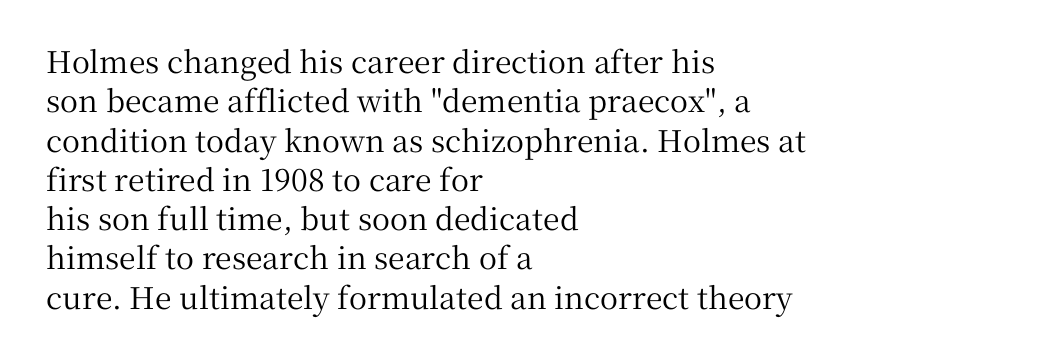
{"serif": "yes", "italic": "no", "width": "normal", "stroke_contrast": "medium", "x_height": "medium", "monospaced": "no", "underline": "no", "align": "left", "line_spacing": "normal", "line_spacing_ratio": 1.31, "letter_spacing": "normal", "letter_spacing_em": 0.0, "glyph_px": 30}
